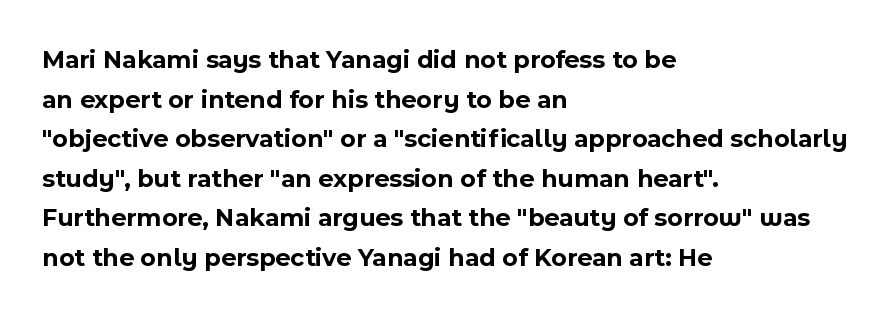
{"italic": "no", "bold": "yes", "underline": "no", "align": "left", "line_spacing": "normal", "line_spacing_ratio": 1.52, "letter_spacing": "normal", "letter_spacing_em": 0.0, "glyph_px": 26}
